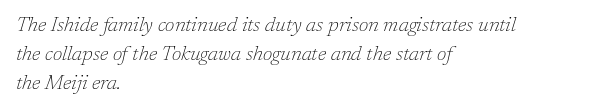
Q: Is the text bold? A: No.
Q: Is the text italic (slanted)? A: Yes, it leans right by about 17 degrees.
Q: Is the text underlined? A: No.
Q: How is the paragraph aligned? A: Left-aligned.
Q: Is the spacing between letters normal or unusually wide? A: Normal.
Q: Is the spacing between lines tight, normal or loose? A: Normal.
